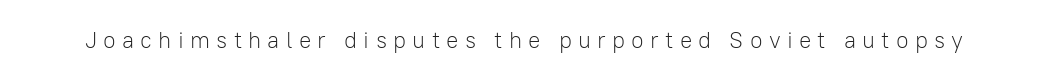
The image shows 23 px text type, upright; set unusually wide letter spacing (+0.27 em), not underlined.
